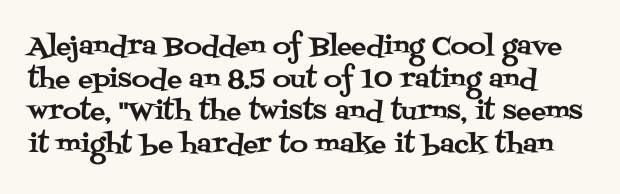
The image shows 25 px text type, upright; set normal line spacing (1.31x), normal letter spacing, not underlined.
